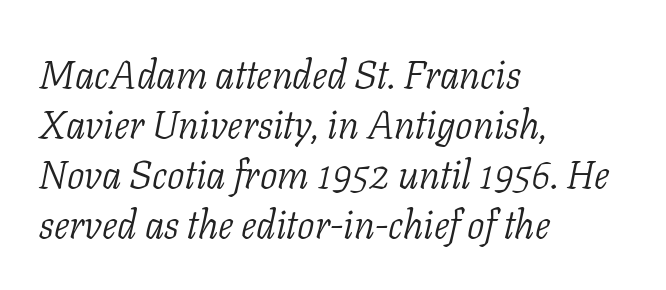
Inter-character spacing is left at the font's built-in metrics. Regular leading. Each line starts at the same left margin while the right side varies. Font category for this specimen: serif. Nobody drew a line under any word here.
